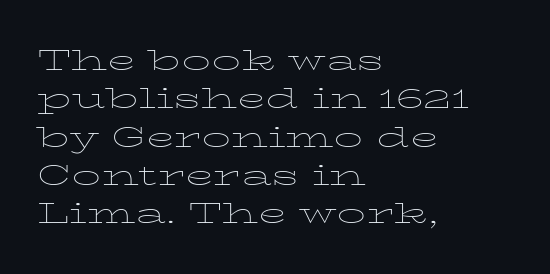
Q: Is the text bold? A: No.
Q: Is the text italic (slanted)? A: No, it is upright.
Q: Is the typeface a serif or a sans-serif typeface? A: Serif.
Q: Is the text underlined? A: No.
Q: How is the paragraph aligned? A: Left-aligned.
Q: Is the spacing between letters normal or unusually wide? A: Normal.
Q: Is the spacing between lines tight, normal or loose? A: Normal.
Q: Width (condensed, normal, or wide)? A: Wide.
Q: Stroke contrast? A: Low.
Q: x-height? A: Medium.
Q: Monospaced? A: No.
